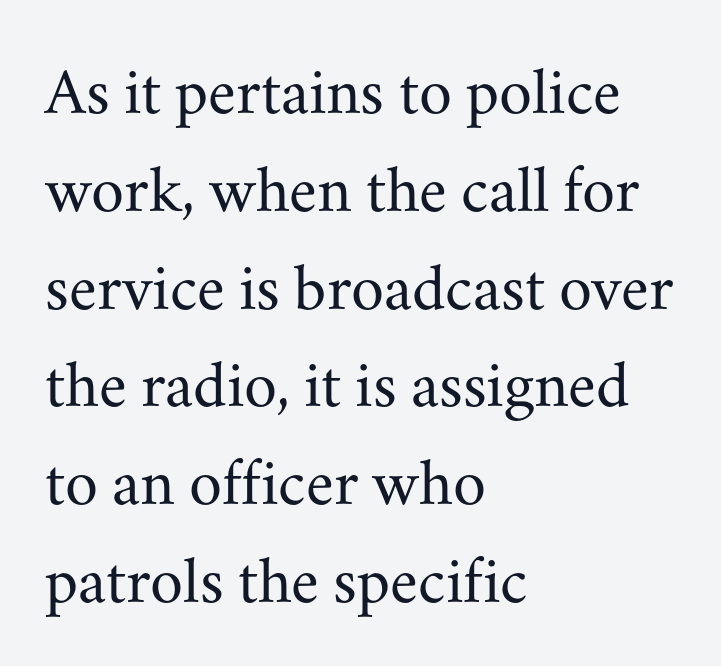
Q: Is the text bold? A: No.
Q: Is the text italic (slanted)? A: No, it is upright.
Q: Is the typeface a serif or a sans-serif typeface? A: Serif.
Q: Is the text underlined? A: No.
Q: How is the paragraph aligned? A: Left-aligned.
Q: Is the spacing between letters normal or unusually wide? A: Normal.
Q: Is the spacing between lines tight, normal or loose? A: Normal.
Q: Width (condensed, normal, or wide)? A: Normal.
Q: Stroke contrast? A: Medium.
Q: x-height? A: Small.
Q: Monospaced? A: No.
